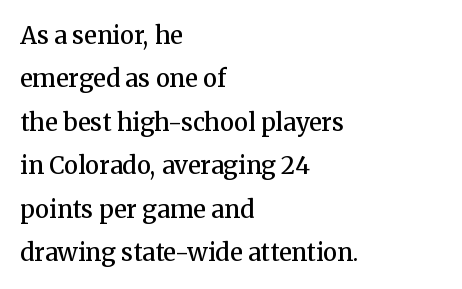
Q: Is the text bold? A: Semi-bold.
Q: Is the text italic (slanted)? A: No, it is upright.
Q: Is the text underlined? A: No.
Q: How is the paragraph aligned? A: Left-aligned.
Q: Is the spacing between letters normal or unusually wide? A: Normal.
